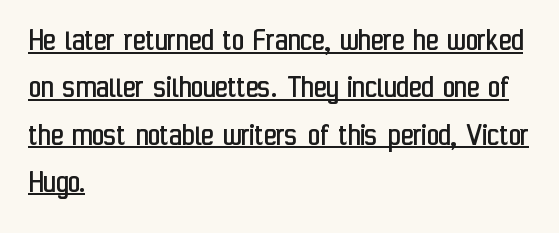
The image shows 34 px regular-weight, condensed sans-serif type, upright; set left-aligned, normal line spacing (1.39x), normal letter spacing, underlined; low stroke contrast and a medium x-height.
